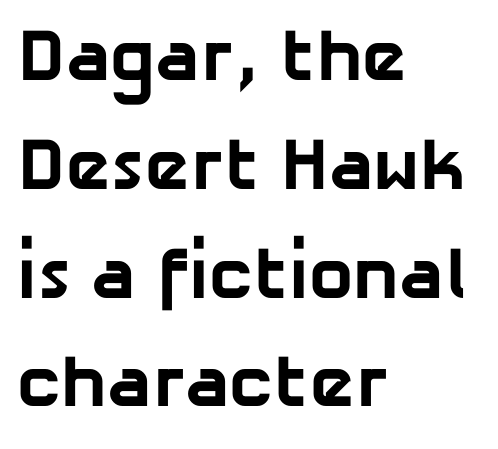
The passage shown is emphatically bold. Note the varied advance widths — an 'i' is clearly narrower than an 'm'. Baseline-to-baseline distance is the conventional proportion of letter height. Letter spacing: default. The ragged edge is on the right, which tells us the setting is flush left.
